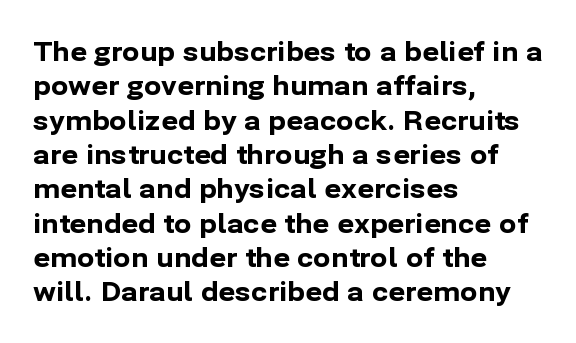
{"italic": "no", "bold": "yes", "underline": "no", "align": "left", "line_spacing": "normal", "line_spacing_ratio": 1.32, "letter_spacing": "normal", "letter_spacing_em": 0.0, "glyph_px": 26}
